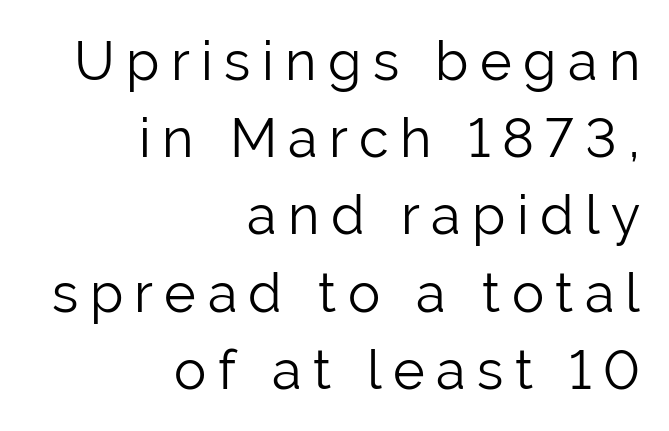
Q: Is the text bold? A: No.
Q: Is the text italic (slanted)? A: No, it is upright.
Q: Is the typeface a serif or a sans-serif typeface? A: Sans-serif.
Q: Is the text underlined? A: No.
Q: How is the paragraph aligned? A: Right-aligned.
Q: Is the spacing between letters normal or unusually wide? A: Unusually wide.
Q: Is the spacing between lines tight, normal or loose? A: Normal.
Q: Width (condensed, normal, or wide)? A: Normal.
Q: Stroke contrast? A: Low.
Q: x-height? A: Medium.
Q: Monospaced? A: No.
